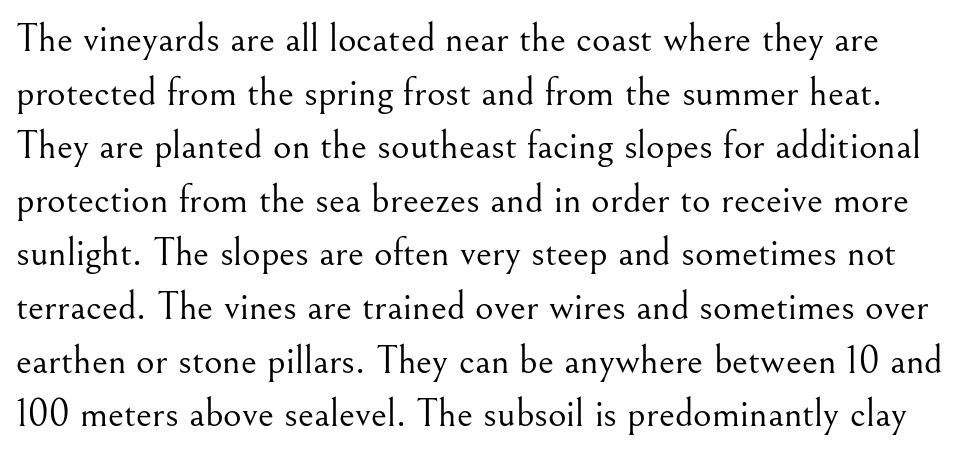
Tall strokes in this sample are plumb rather than angled. Each letter's strokes conclude with small projecting serifs. Clear beneath every line of the passage. Vertically, the passage feels balanced, rows spaced as you'd expect. You could call the tracking neutral — neither tight nor loose.
